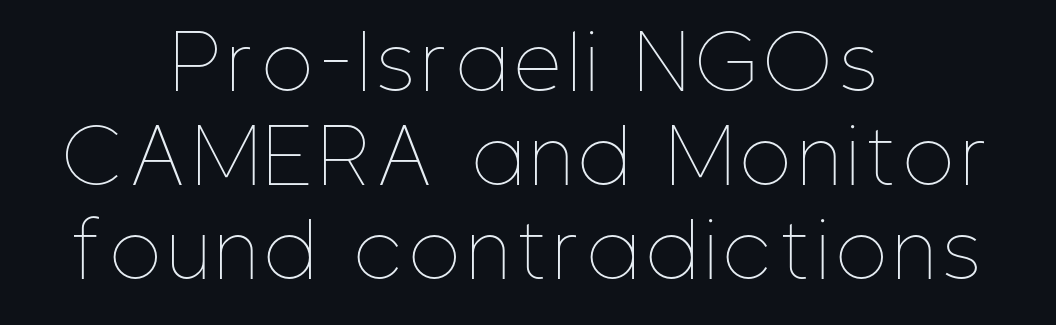
{"italic": "no", "bold": "no", "weight": "thin", "width": "condensed", "stroke_contrast": "low", "x_height": "medium", "monospaced": "no", "underline": "no", "align": "center", "line_spacing": "normal", "line_spacing_ratio": 1.29, "glyph_px": 73}
